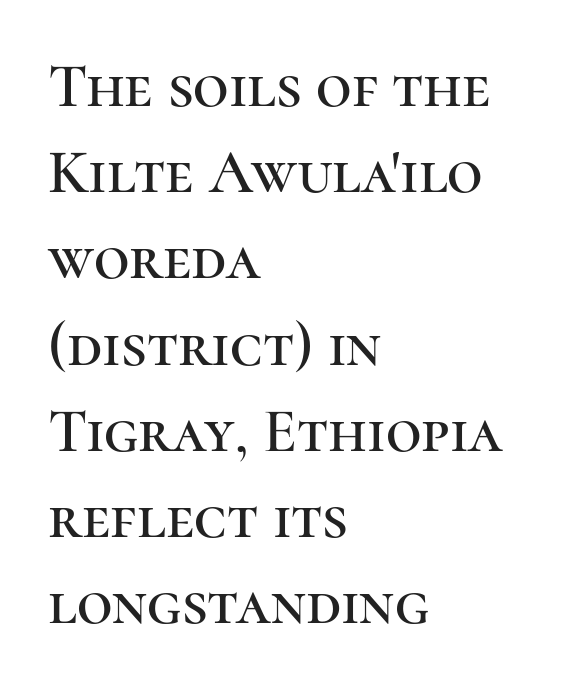
The image shows 62 px serif type, upright; set left-aligned, normal line spacing (1.39x), normal letter spacing, not underlined; high stroke contrast and a medium x-height.
